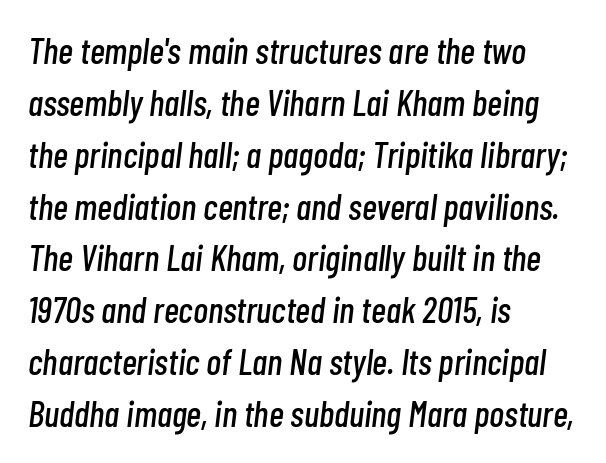
Q: Is the text italic (slanted)? A: Yes, it leans right by about 7 degrees.
Q: Is the text underlined? A: No.
Q: How is the paragraph aligned? A: Left-aligned.
Q: Is the spacing between letters normal or unusually wide? A: Normal.
Q: Is the spacing between lines tight, normal or loose? A: Normal.
Q: Width (condensed, normal, or wide)? A: Condensed.
Q: Stroke contrast? A: Low.
Q: x-height? A: Medium.
Q: Monospaced? A: No.
